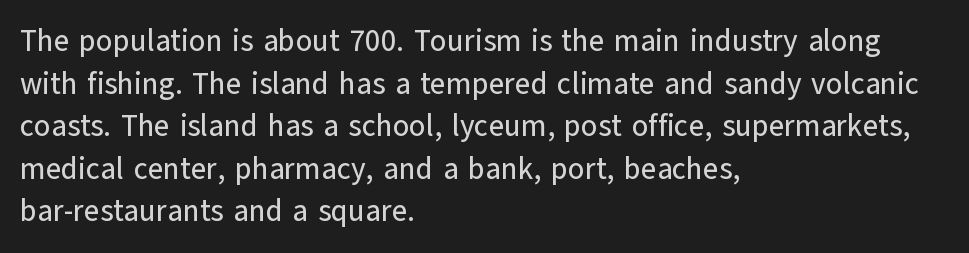
Q: Is the text italic (slanted)? A: No, it is upright.
Q: Is the typeface a serif or a sans-serif typeface? A: Sans-serif.
Q: Is the text underlined? A: No.
Q: How is the paragraph aligned? A: Left-aligned.
Q: Is the spacing between letters normal or unusually wide? A: Normal.
Q: Is the spacing between lines tight, normal or loose? A: Normal.
Q: Width (condensed, normal, or wide)? A: Normal.
Q: Stroke contrast? A: Low.
Q: x-height? A: Medium.
Q: Monospaced? A: No.
